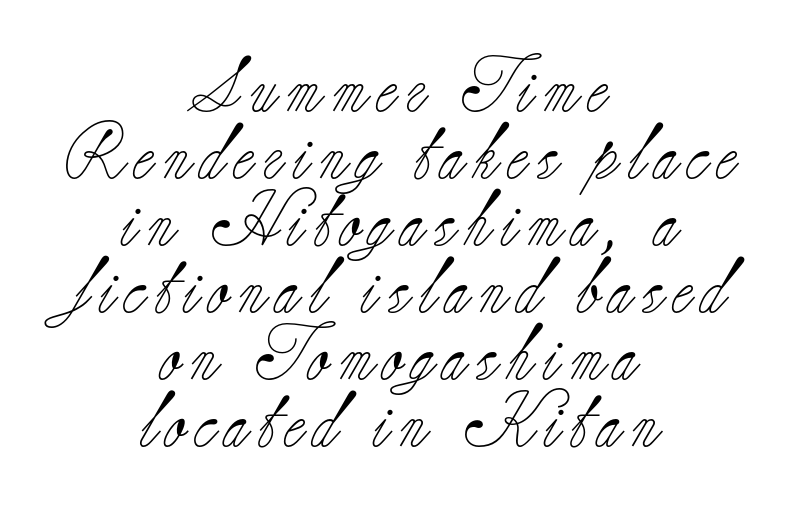
{"serif": "yes", "bold": "no", "weight": "light", "width": "normal", "stroke_contrast": "low", "x_height": "small", "monospaced": "no", "underline": "no", "align": "center", "line_spacing_ratio": 1.22, "glyph_px": 55}
